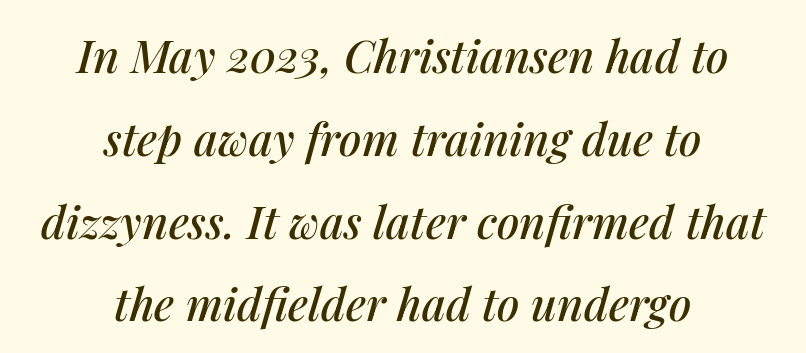
The image shows 45 px text type, italic (leaning right); set centered, line spacing 1.84x, normal letter spacing, not underlined; medium stroke contrast and a medium x-height.
